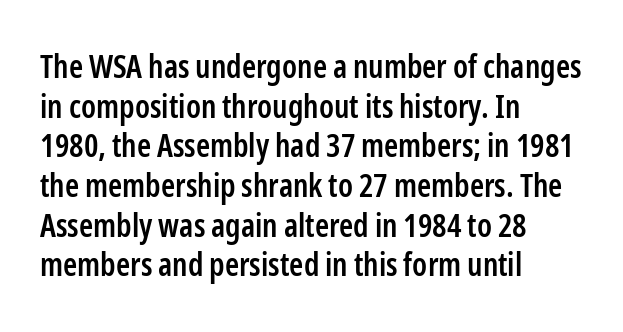
Q: Is the text bold? A: Semi-bold.
Q: Is the text italic (slanted)? A: No, it is upright.
Q: Is the typeface a serif or a sans-serif typeface? A: Sans-serif.
Q: Is the text underlined? A: No.
Q: How is the paragraph aligned? A: Left-aligned.
Q: Is the spacing between letters normal or unusually wide? A: Normal.
Q: Width (condensed, normal, or wide)? A: Condensed.
Q: Stroke contrast? A: Low.
Q: x-height? A: Medium.
Q: Monospaced? A: No.
